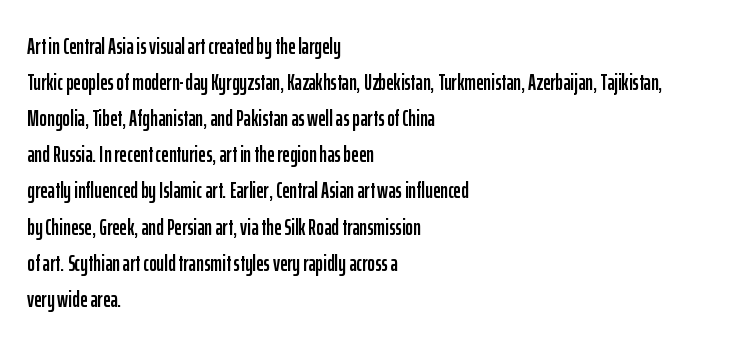
Q: Is the text italic (slanted)? A: No, it is upright.
Q: Is the text underlined? A: No.
Q: How is the paragraph aligned? A: Left-aligned.
Q: Is the spacing between letters normal or unusually wide? A: Normal.
Q: Is the spacing between lines tight, normal or loose? A: Normal.
